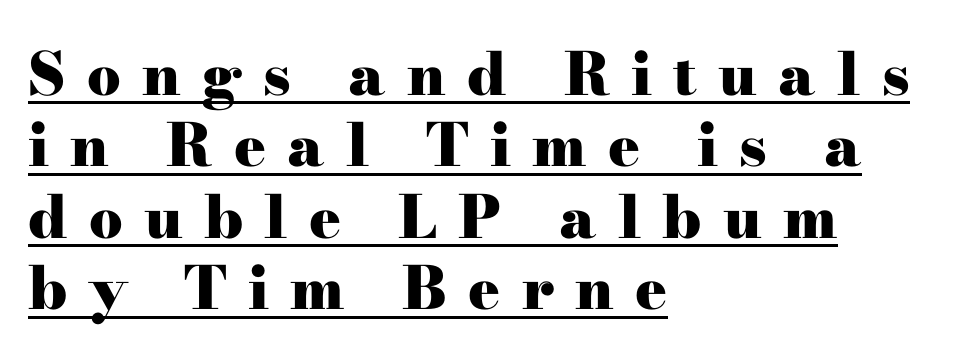
Q: Is the text bold? A: Yes.
Q: Is the text italic (slanted)? A: No, it is upright.
Q: Is the typeface a serif or a sans-serif typeface? A: Serif.
Q: Is the text underlined? A: Yes.
Q: How is the paragraph aligned? A: Left-aligned.
Q: Is the spacing between letters normal or unusually wide? A: Unusually wide.
Q: Width (condensed, normal, or wide)? A: Wide.
Q: Stroke contrast? A: High.
Q: x-height? A: Small.
Q: Monospaced? A: No.
